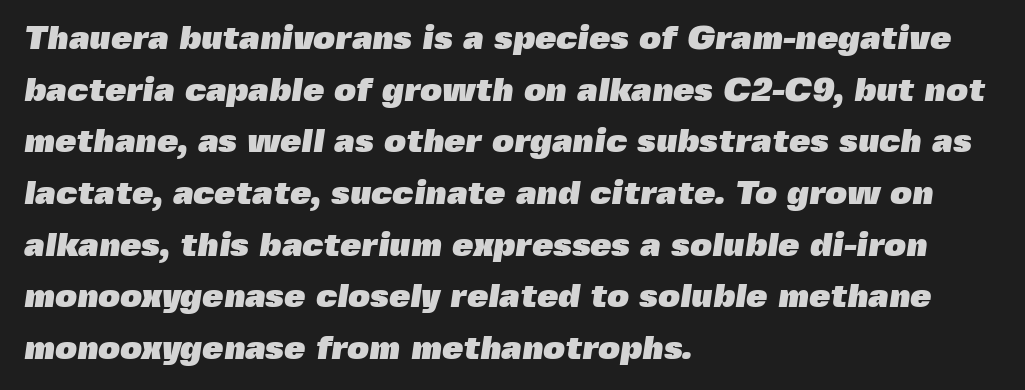
The letters are bold, with thick, heavy strokes. The font family rendered here belongs to the sans-serif group. You could call the tracking neutral — neither tight nor loose. Spacing verdict: proportional, widths tailored to each character. Honestly, there is no underline to notice here at all. The compositor pushed each line to the left boundary.
